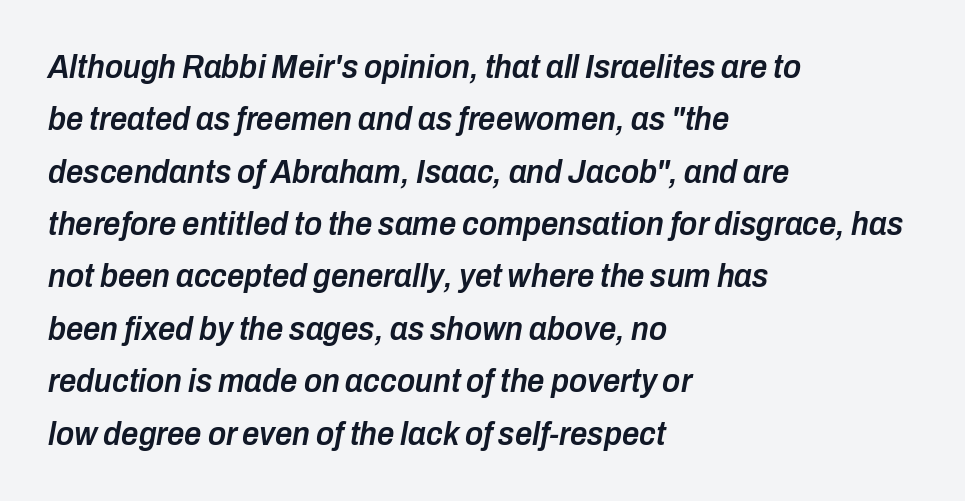
{"italic": "yes", "lean": "right", "slant_degrees": 10, "bold": "semi", "weight": "semibold", "width": "condensed", "stroke_contrast": "low", "x_height": "medium", "monospaced": "no", "underline": "no", "align": "left", "line_spacing": "normal", "line_spacing_ratio": 1.54, "letter_spacing": "normal", "letter_spacing_em": 0.0, "glyph_px": 34}
